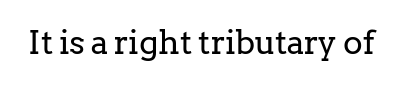
The image shows 33 px regular-weight serif type, upright; set normal letter spacing, not underlined; low stroke contrast and a medium x-height.
